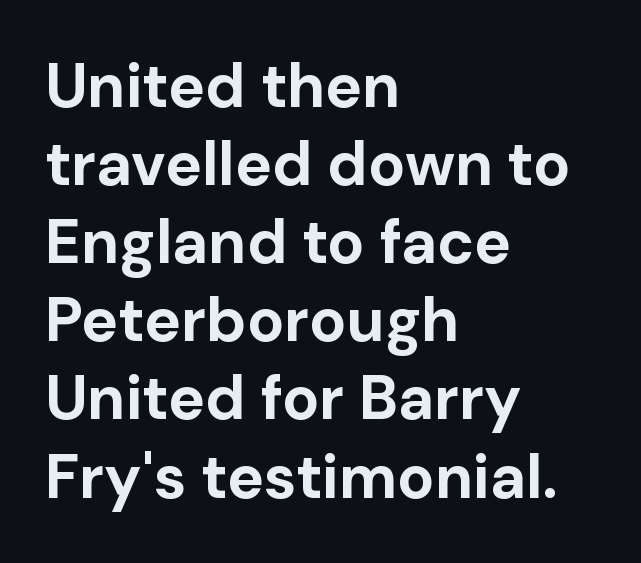
{"serif": "no", "italic": "no", "bold": "yes", "weight": "bold", "width": "normal", "stroke_contrast": "low", "x_height": "medium", "monospaced": "no", "underline": "no", "align": "left", "line_spacing": "normal", "line_spacing_ratio": 1.26, "letter_spacing": "normal", "letter_spacing_em": 0.0, "glyph_px": 62}
